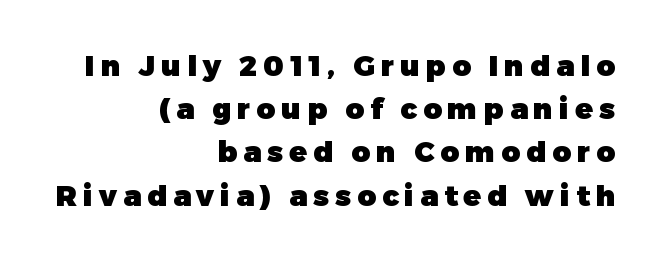
Letter spacing: wide. You could not count columns in this text — the font is proportionally spaced. Posture: vertical. One glance says typical: line gaps are just what's usual. Which margin do the lines hug? The right one — the left edge is uneven. The string is rendered with underlining switched off.
